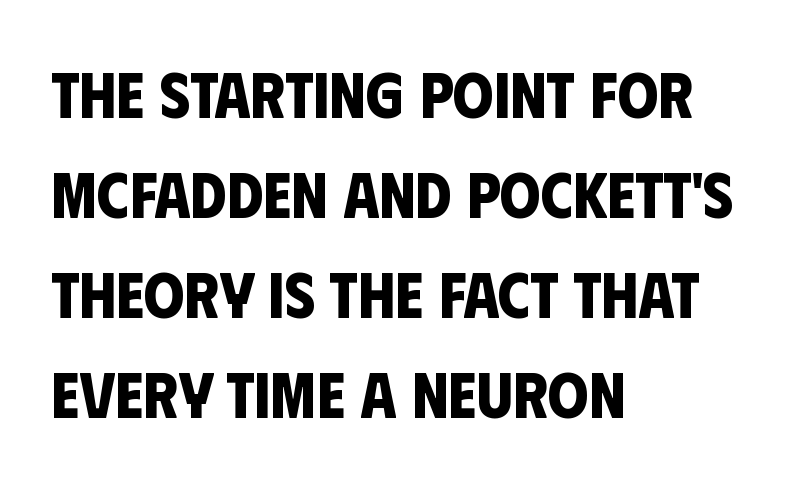
This is sans-serif lettering, the kind often seen on screens and signage. Every letter is thick-stroked: bold, no question. Is the letter spacing exaggerated? No — it looks like the ordinary default. Varying glyph widths throughout — classic text-font behaviour.
